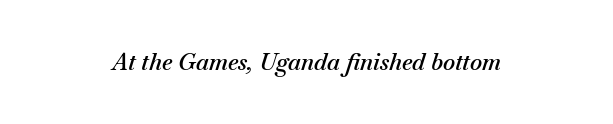
Students, note that the glyphs here touch the page at normal intervals. Firm but not heavy-handed strokes: this text is semibold. Type without underlining. Alignment: centered.
